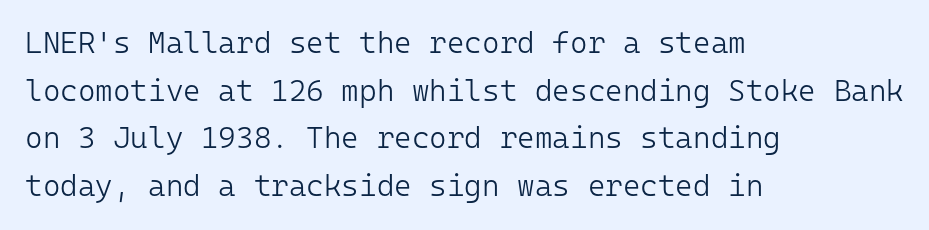
A clean baseline with only descenders dipping below it. The setting favours the left margin, as ordinary paragraphs usually do. The face used here is monospaced, like something from a code editor. The glyphs in this specimen are sans serif. Does the lettering tilt? It doesn't — this is upright.
